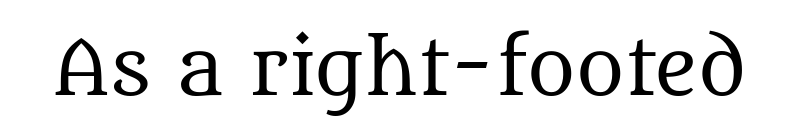
Ascenders rise straight up at ninety degrees. Note the varied advance widths — an 'i' is clearly narrower than an 'm'. In terms of letterspacing, this is plain default setting. Letters have the restrained weight of plain body copy at most. Has an underline been added? It has not. The text was rendered using a seriffed face with decorative stroke endings.
